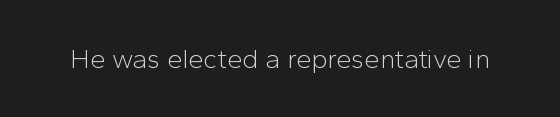
The image shows 27 px text type, upright; set normal letter spacing, not underlined.
